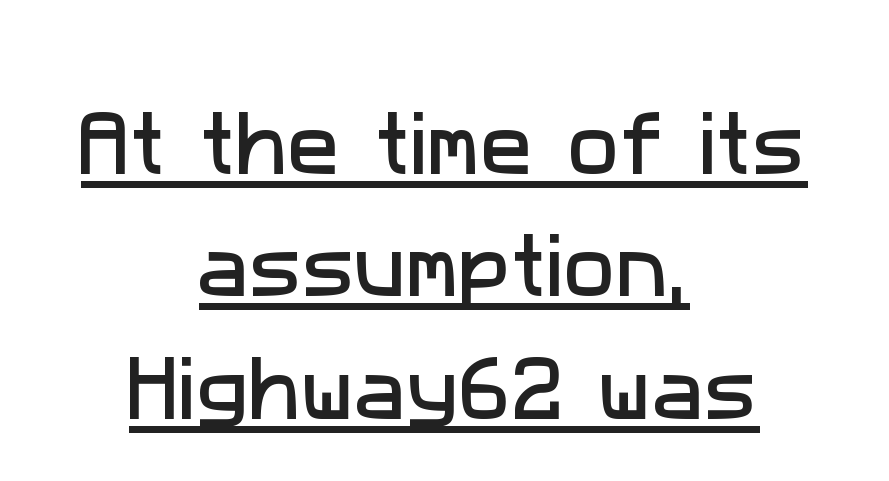
The image shows 70 px sans-serif type; set centered, line spacing 1.75x, normal letter spacing, underlined; low stroke contrast and a medium x-height.
